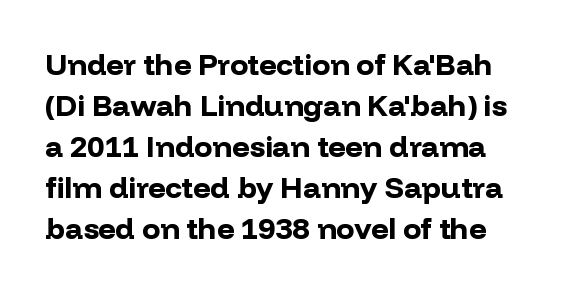
{"serif": "no", "italic": "no", "bold": "yes", "weight": "bold", "width": "normal", "stroke_contrast": "low", "x_height": "medium", "monospaced": "no", "underline": "no", "line_spacing": "normal", "line_spacing_ratio": 1.37, "letter_spacing": "normal", "letter_spacing_em": 0.0, "glyph_px": 30}
